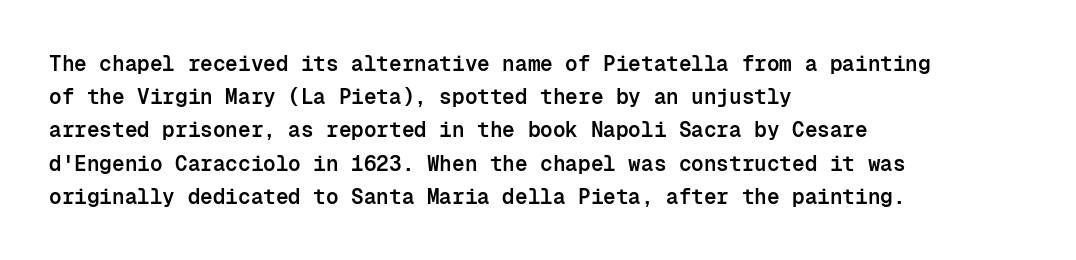
The image shows 21 px text type, upright; set left-aligned, normal line spacing (1.58x), normal letter spacing, not underlined.
